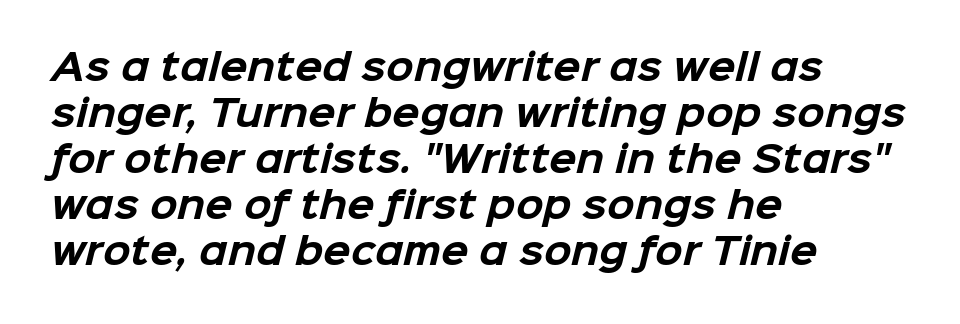
The image shows 36 px bold sans-serif type; set left-aligned, normal line spacing (1.28x), normal letter spacing, not underlined; low stroke contrast and a medium x-height.
